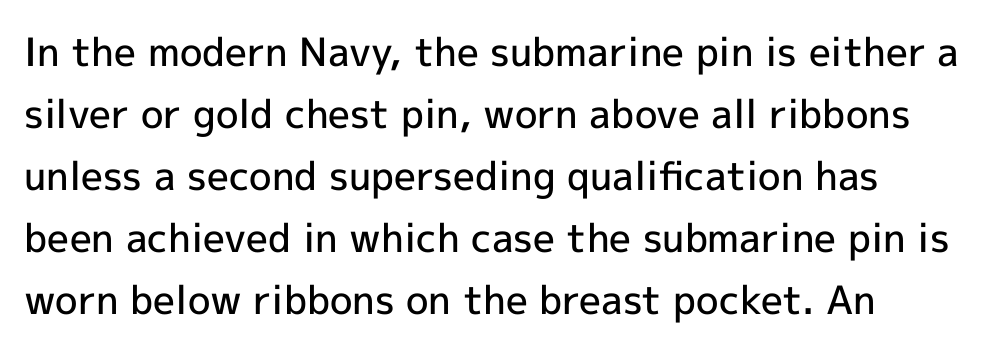
A bare baseline throughout the passage. Stroke thickness is moderately raised; the sample reads as semibold. Default kerning and tracking; the words read as compact shapes. No feet cap the strokes, marking this as sans-serif type. This is roman type, the default non-slanted kind.
